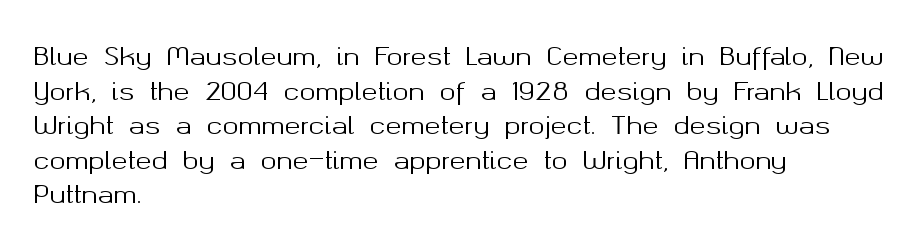
{"italic": "no", "underline": "no", "align": "left", "line_spacing": "normal", "line_spacing_ratio": 1.44, "letter_spacing": "normal", "letter_spacing_em": 0.0, "glyph_px": 24}
